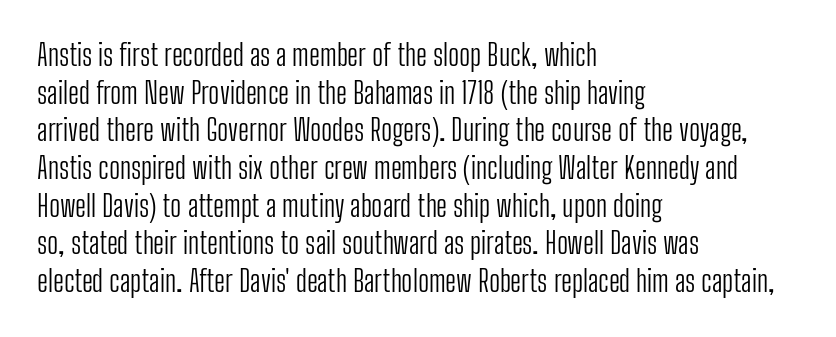
The image shows 29 px light, condensed sans-serif type, upright; set left-aligned, normal line spacing (1.3x), normal letter spacing, not underlined; low stroke contrast and a medium x-height.
